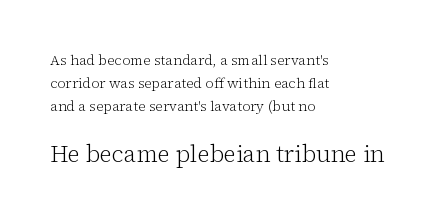
{"italic": "no", "bold": "no", "underline": "no", "align": "left", "line_spacing": "normal", "line_spacing_ratio": 1.65, "letter_spacing": "normal", "letter_spacing_em": 0.0, "larger_block": "second", "size_ratio": 1.64, "glyph_px": 23}
